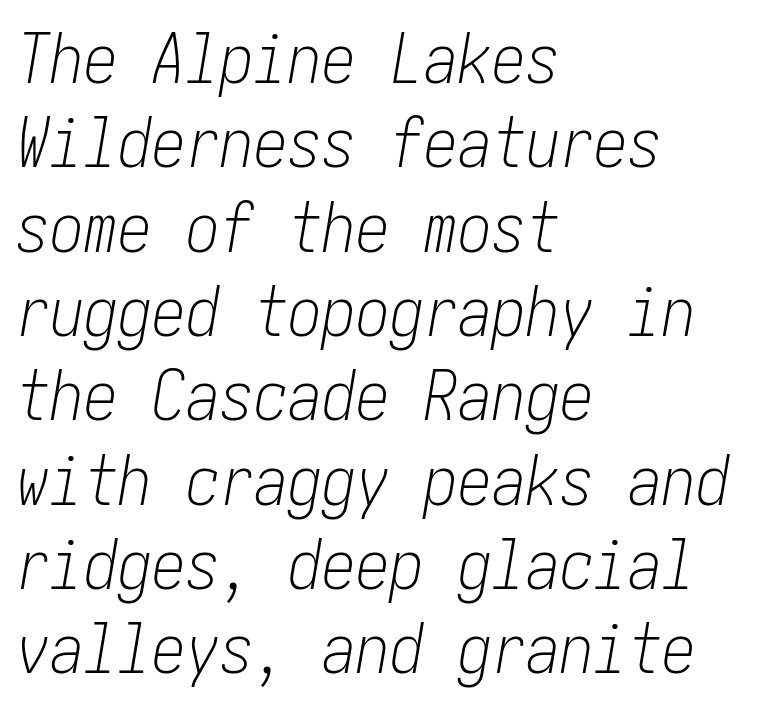
The string is rendered with underlining switched off. Slant detected: the letters are inclined. This is not heavy type; no bold has been used. No extra tracking has been applied to these lines. Line starts are locked; line ends wander.
